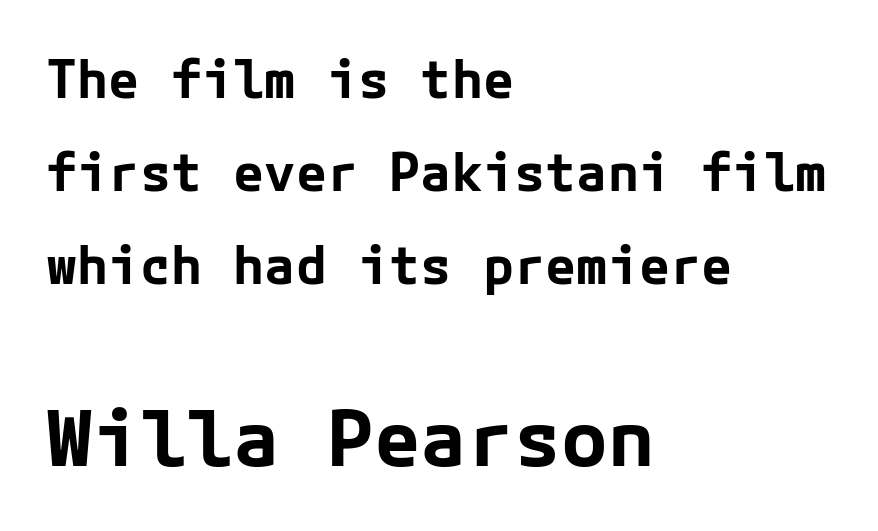
{"serif": "no", "italic": "no", "bold": "yes", "weight": "bold", "width": "normal", "stroke_contrast": "low", "x_height": "medium", "underline": "no", "align": "left", "line_spacing_ratio": 1.79, "letter_spacing": "normal", "letter_spacing_em": 0.0, "larger_block": "second", "size_ratio": 1.5, "glyph_px": 78}
